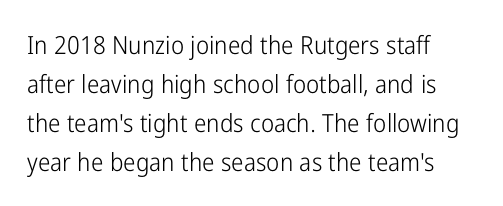
The image shows 25 px text type, upright; set left-aligned, normal line spacing (1.56x), normal letter spacing, not underlined.
